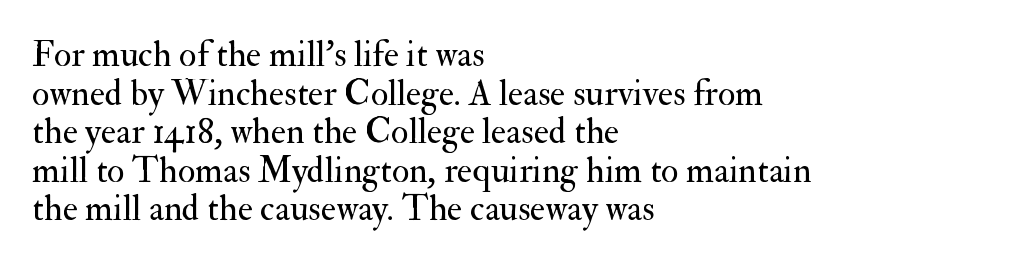
Stroke mass is kept to a normal reading level or below. In terms of letterform style, serifs are clearly present. Nope, not italic — everything's standing straight. All the whitespace from short lines collects on the right. The foot of each line stays bare and open.
